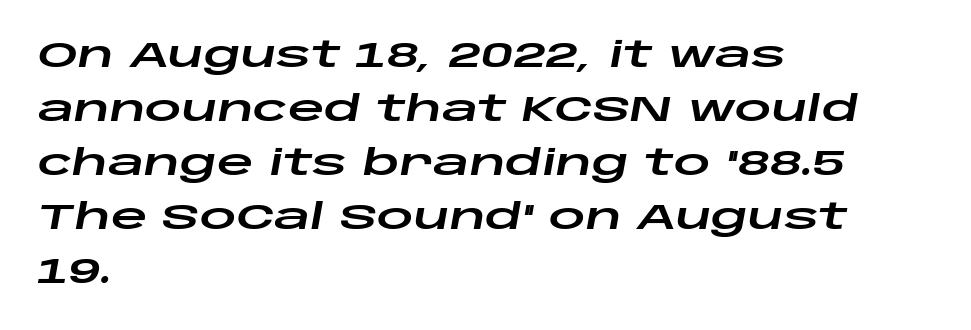
{"italic": "yes", "lean": "right", "slant_degrees": 10, "width": "wide", "stroke_contrast": "low", "x_height": "large", "monospaced": "no", "underline": "no", "align": "left", "line_spacing": "normal", "line_spacing_ratio": 1.5, "letter_spacing": "normal", "letter_spacing_em": 0.0, "glyph_px": 36}
